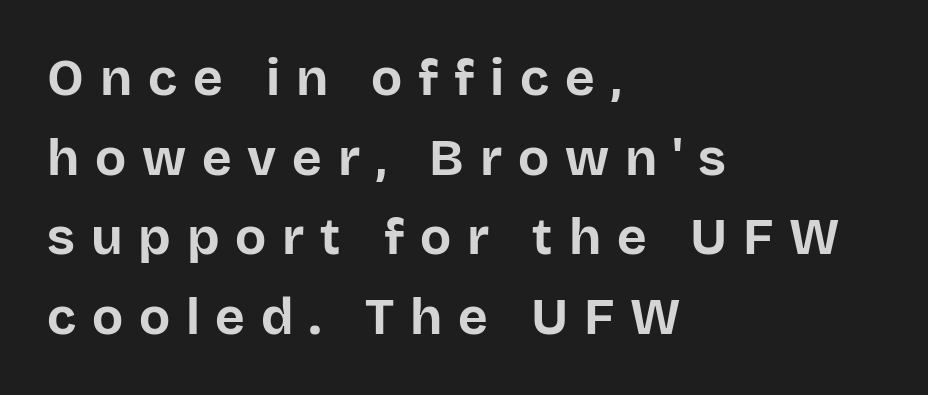
Nothing sits at the stroke ends, so this counts as sans-serif. Check under the words: just untouched page. A roman cut, with each character standing at attention. Inter-character spacing is expanded well beyond the font's built-in metrics. Successive baselines arrive at the customary interval. Here the designer chose a conventional face with non-uniform glyph widths.
